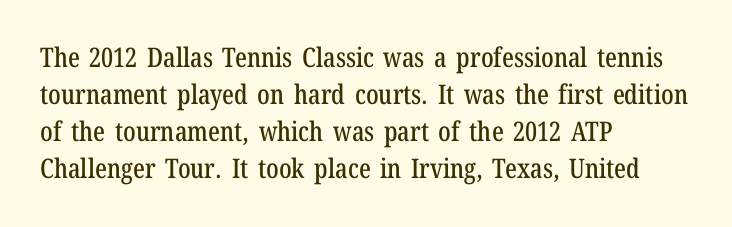
Q: Is the text italic (slanted)? A: No, it is upright.
Q: Is the text underlined? A: No.
Q: How is the paragraph aligned? A: Left-aligned.
Q: Is the spacing between letters normal or unusually wide? A: Normal.
Q: Is the spacing between lines tight, normal or loose? A: Normal.
